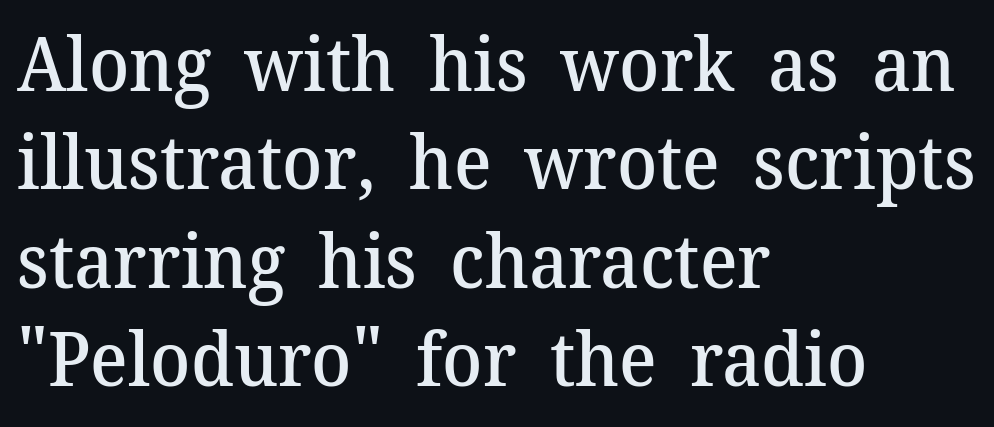
Q: Is the text bold? A: Semi-bold.
Q: Is the text italic (slanted)? A: No, it is upright.
Q: Is the typeface a serif or a sans-serif typeface? A: Serif.
Q: Is the text underlined? A: No.
Q: How is the paragraph aligned? A: Left-aligned.
Q: Is the spacing between letters normal or unusually wide? A: Normal.
Q: Is the spacing between lines tight, normal or loose? A: Normal.
Q: Width (condensed, normal, or wide)? A: Normal.
Q: Stroke contrast? A: Medium.
Q: x-height? A: Medium.
Q: Monospaced? A: No.
